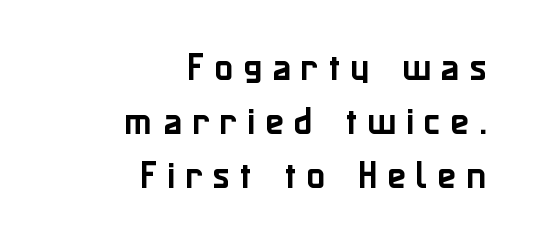
{"serif": "no", "italic": "no", "width": "normal", "stroke_contrast": "low", "x_height": "medium", "monospaced": "no", "underline": "no", "align": "right", "line_spacing_ratio": 1.74, "letter_spacing": "wide", "letter_spacing_em": 0.32, "glyph_px": 31}
